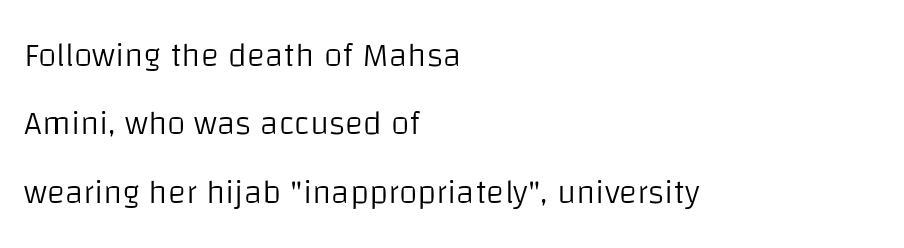
{"serif": "no", "italic": "no", "bold": "no", "weight": "light", "width": "normal", "stroke_contrast": "low", "x_height": "large", "monospaced": "no", "underline": "no", "align": "left", "line_spacing": "loose", "line_spacing_ratio": 2.01, "letter_spacing": "normal", "letter_spacing_em": 0.0, "glyph_px": 34}
